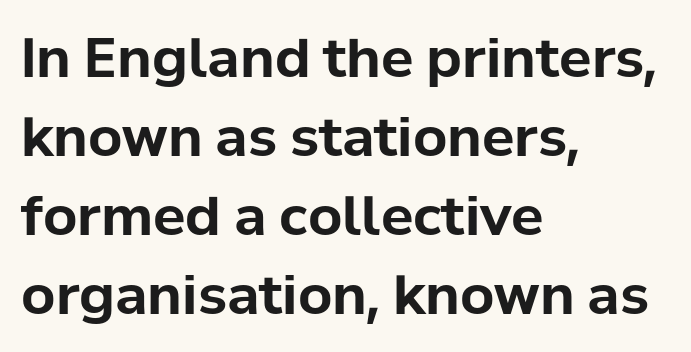
The image shows 54 px bold sans-serif type, upright; set left-aligned, normal line spacing (1.46x), normal letter spacing, not underlined; low stroke contrast and a medium x-height.
